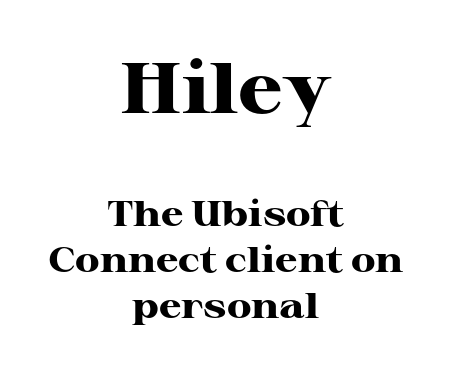
The letters in the upper block stand taller than those in the block below. Think of a printed novel: that variable character pitch is what you see here. The line texture is even and compact thanks to regular tracking. Posture: upright roman. Descenders are the only things crossing below the line. The passage is arranged like a title page — every line centered.
